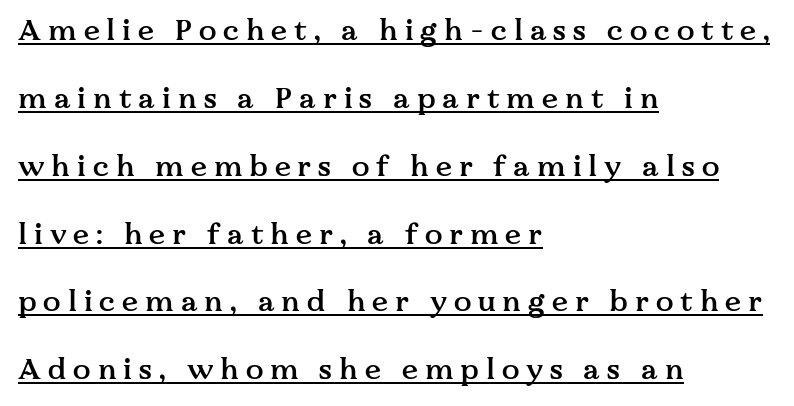
Q: Is the text bold? A: Semi-bold.
Q: Is the text italic (slanted)? A: No, it is upright.
Q: Is the typeface a serif or a sans-serif typeface? A: Serif.
Q: Is the text underlined? A: Yes.
Q: How is the paragraph aligned? A: Left-aligned.
Q: Is the spacing between letters normal or unusually wide? A: Unusually wide.
Q: Is the spacing between lines tight, normal or loose? A: Loose.
Q: Width (condensed, normal, or wide)? A: Normal.
Q: Stroke contrast? A: Medium.
Q: x-height? A: Medium.
Q: Monospaced? A: No.
